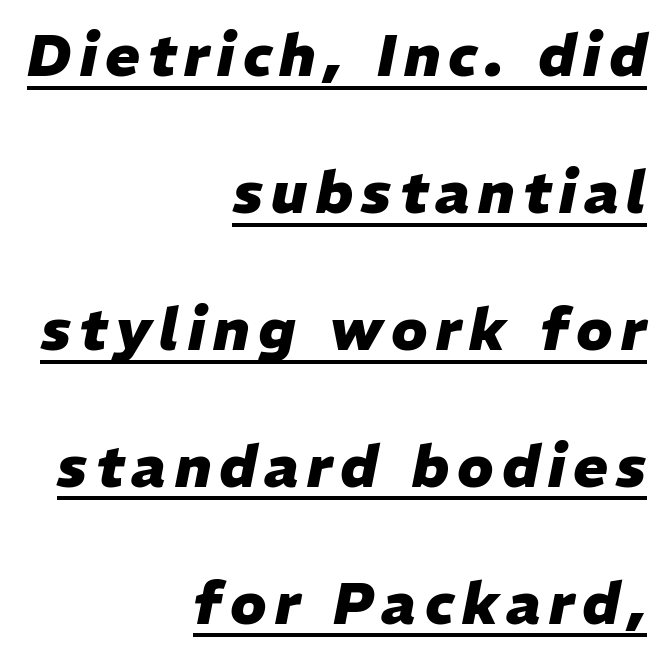
Q: Is the text bold? A: Yes.
Q: Is the text italic (slanted)? A: Yes, it leans right by about 11 degrees.
Q: Is the text underlined? A: Yes.
Q: How is the paragraph aligned? A: Right-aligned.
Q: Is the spacing between lines tight, normal or loose? A: Loose.
Q: Width (condensed, normal, or wide)? A: Normal.
Q: Stroke contrast? A: Low.
Q: x-height? A: Medium.
Q: Monospaced? A: No.
